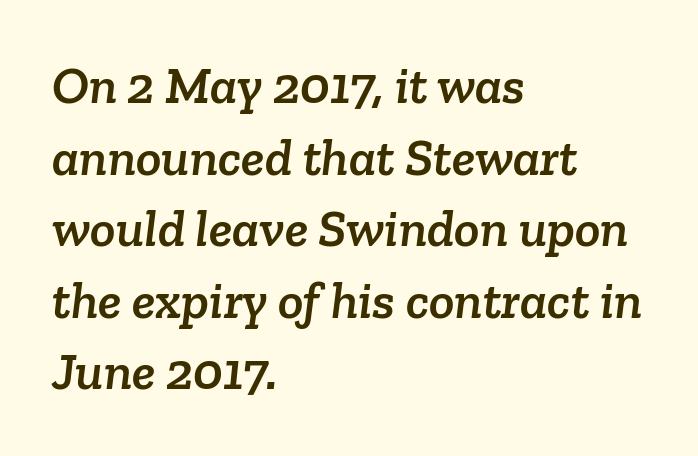
{"serif": "yes", "width": "normal", "stroke_contrast": "low", "x_height": "medium", "monospaced": "no", "underline": "no", "align": "left", "line_spacing": "normal", "line_spacing_ratio": 1.35, "letter_spacing": "normal", "letter_spacing_em": 0.0, "glyph_px": 53}
